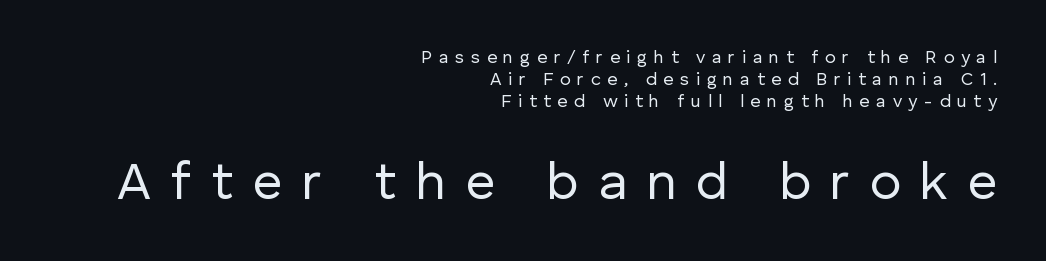
Q: Is the text bold? A: No.
Q: Is the text italic (slanted)? A: No, it is upright.
Q: Is the typeface a serif or a sans-serif typeface? A: Sans-serif.
Q: Is the text underlined? A: No.
Q: How is the paragraph aligned? A: Right-aligned.
Q: Is the spacing between letters normal or unusually wide? A: Unusually wide.
Q: Which block of text is set in a larger size, the first (top) or the second (bottom)? A: The second (bottom) one.
Q: Width (condensed, normal, or wide)? A: Normal.
Q: Stroke contrast? A: Low.
Q: x-height? A: Medium.
Q: Monospaced? A: No.
